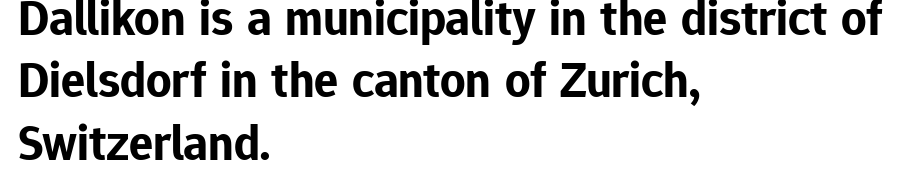
Q: Is the text bold? A: Yes.
Q: Is the text italic (slanted)? A: No, it is upright.
Q: Is the typeface a serif or a sans-serif typeface? A: Sans-serif.
Q: Is the text underlined? A: No.
Q: How is the paragraph aligned? A: Left-aligned.
Q: Is the spacing between letters normal or unusually wide? A: Normal.
Q: Is the spacing between lines tight, normal or loose? A: Normal.
Q: Width (condensed, normal, or wide)? A: Normal.
Q: Stroke contrast? A: Low.
Q: x-height? A: Medium.
Q: Monospaced? A: No.
